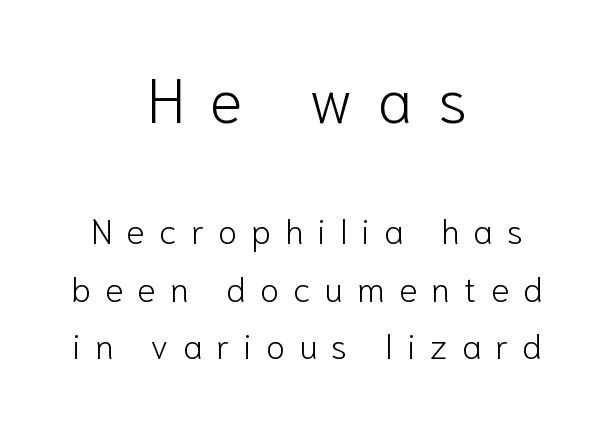
Every character sits straight up, as roman type does. Here the designer chose a conventional face with non-uniform glyph widths. Look at the bottom of the vertical strokes: they stop flat, with no serifs. Unbolded letterforms with no extra heft. Neither beginnings nor endings align; midpoints do.
